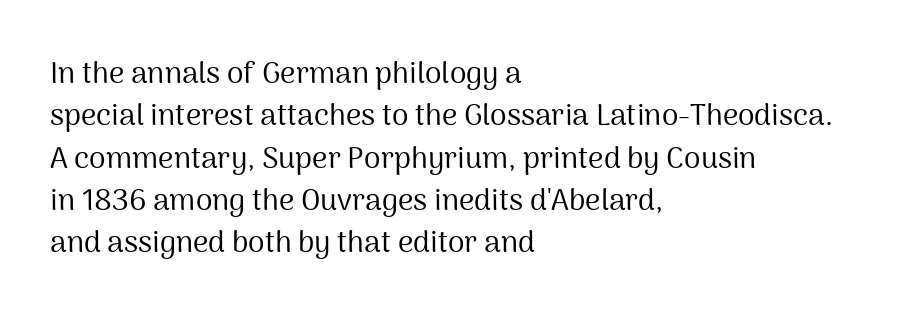
Each letter keeps its own natural width here, so spacing adapts to shape. Baseline-to-baseline distance is the conventional proportion of letter height. Letters have the restrained weight of plain body copy at most. Caption: multi-line text, flush left, ragged right.
